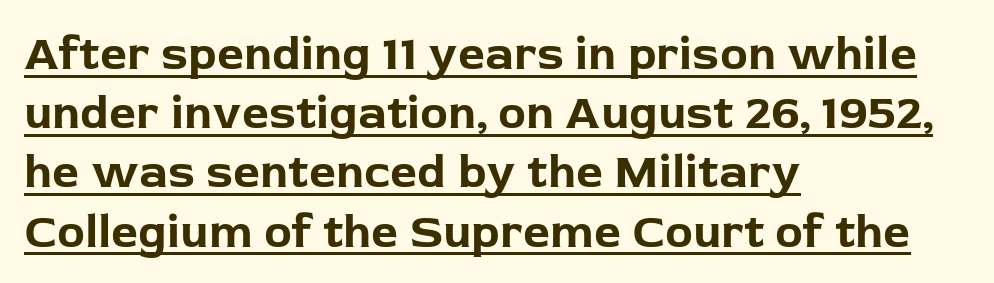
{"serif": "no", "italic": "no", "bold": "yes", "weight": "bold", "width": "normal", "stroke_contrast": "low", "x_height": "medium", "monospaced": "no", "underline": "yes", "align": "left", "line_spacing": "normal", "line_spacing_ratio": 1.26, "letter_spacing": "normal", "letter_spacing_em": 0.0, "glyph_px": 47}
